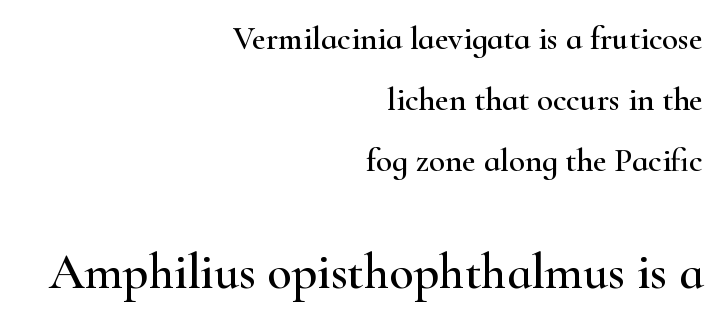
{"serif": "yes", "italic": "no", "width": "wide", "stroke_contrast": "high", "x_height": "small", "monospaced": "no", "underline": "no", "align": "right", "line_spacing_ratio": 1.85, "letter_spacing": "normal", "letter_spacing_em": 0.0, "larger_block": "second", "size_ratio": 1.52, "glyph_px": 50}
